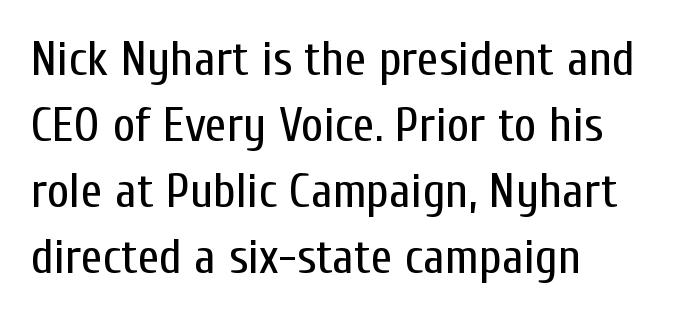
{"serif": "no", "italic": "no", "bold": "no", "weight": "regular", "width": "condensed", "stroke_contrast": "low", "x_height": "medium", "monospaced": "no", "underline": "no", "align": "left", "line_spacing": "normal", "line_spacing_ratio": 1.35, "letter_spacing": "normal", "letter_spacing_em": 0.0, "glyph_px": 49}
